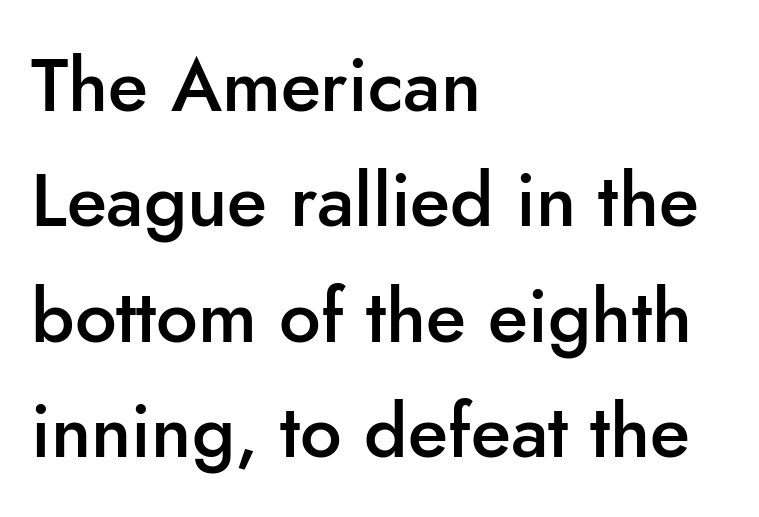
Check the space under the baseline: it is left empty. The horizontal fit of the characters is conventional and even. The vertical gap from one line to the next is medium. The ragged edge is on the right, which tells us the setting is flush left. Here the designer chose a conventional face with non-uniform glyph widths. On the weight axis this lands at semibold, roughly 600.
